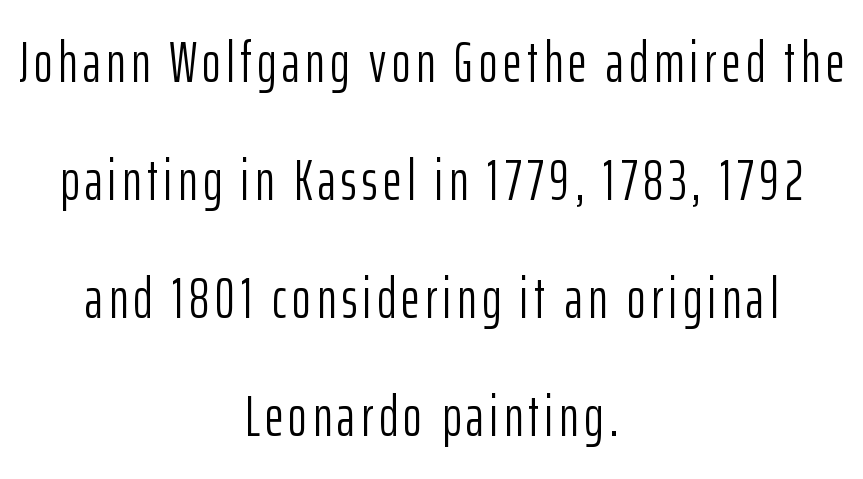
Horizontally, the lines are justified to the midpoint only. Stems and bowls with no extra thickness — not bold. The designer dialed line spacing up above the default. Decoration check: the copy has no underline. Typographically, this falls in the sans-serif category. It's the straight-up-and-down kind of type.
